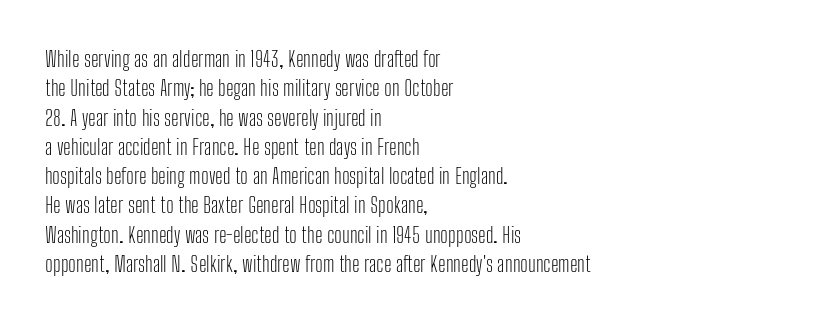
The image shows 22 px text type, upright; set left-aligned, normal line spacing (1.33x), normal letter spacing, not underlined.
